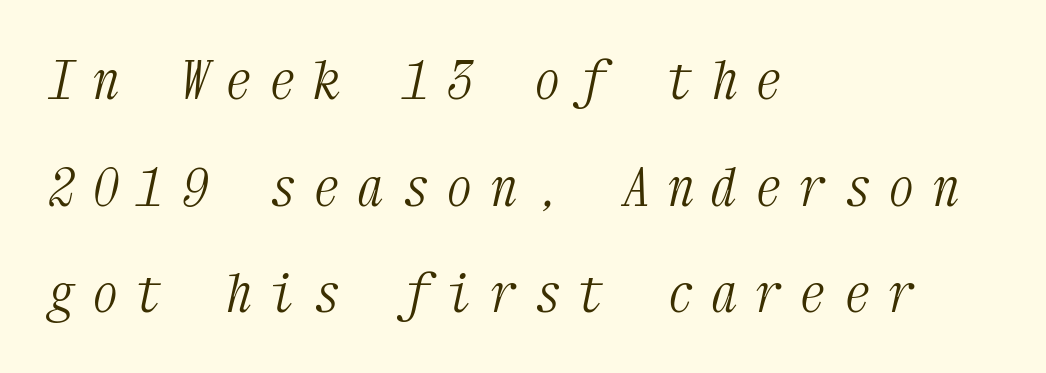
The image shows 52 px light, condensed serif type, italic (leaning right), monospaced; set left-aligned, loose line spacing (2.05x), unusually wide letter spacing (+0.35 em), not underlined; medium stroke contrast and a medium x-height.
